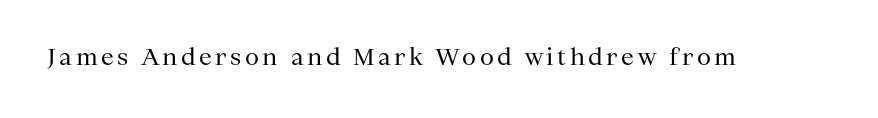
{"italic": "no", "bold": "no", "underline": "no", "glyph_px": 23}
